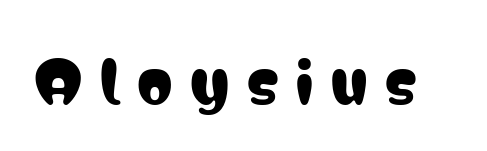
Q: Is the text italic (slanted)? A: No, it is upright.
Q: Is the typeface a serif or a sans-serif typeface? A: Sans-serif.
Q: Is the text underlined? A: No.
Q: Is the spacing between letters normal or unusually wide? A: Unusually wide.
Q: Width (condensed, normal, or wide)? A: Condensed.
Q: Stroke contrast? A: Low.
Q: x-height? A: Medium.
Q: Monospaced? A: No.
